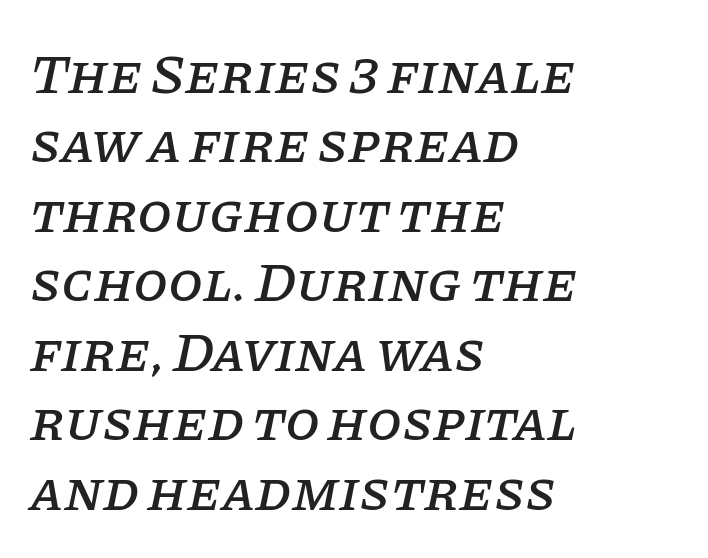
{"serif": "yes", "italic": "yes", "lean": "right", "slant_degrees": 11, "width": "normal", "stroke_contrast": "low", "x_height": "large", "monospaced": "no", "underline": "no", "align": "left", "line_spacing_ratio": 1.24, "letter_spacing": "normal", "letter_spacing_em": 0.0, "glyph_px": 56}
